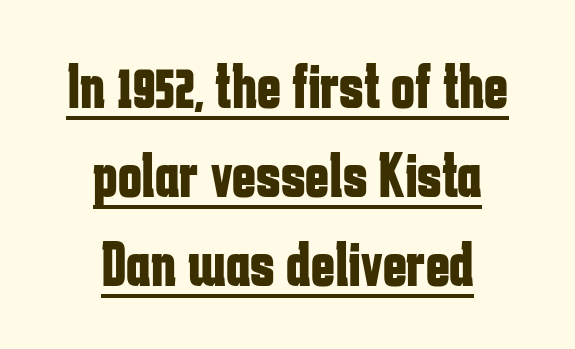
Students, observe: this is what conventionally led text looks like. Looks like someone drew a line under every word here. Typographically, this falls in the sans-serif category. Default kerning and tracking; the words read as compact shapes. Is the block centered? Yes — each line is placed symmetrically about the middle.
